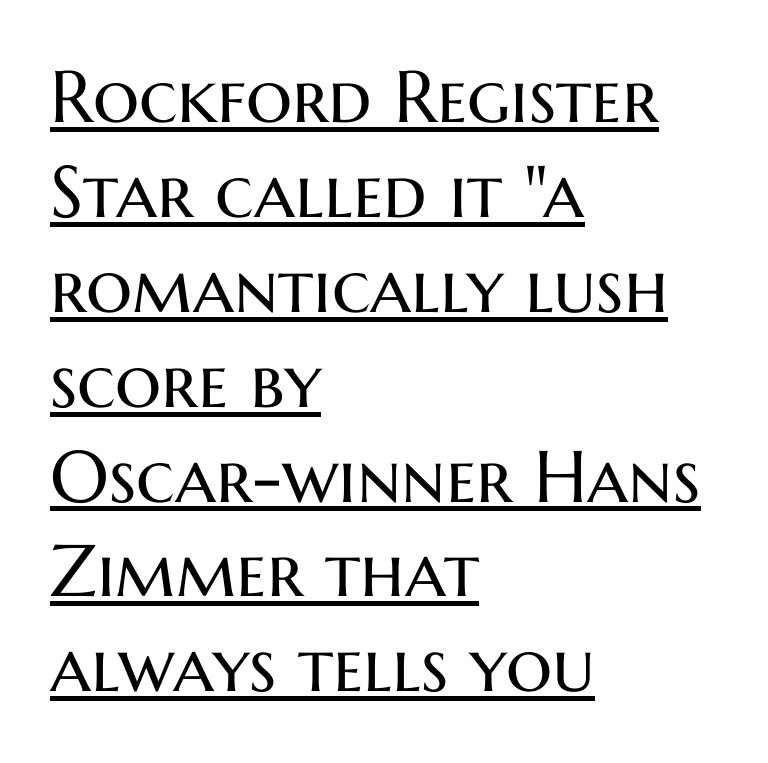
Q: Is the text bold? A: No.
Q: Is the text italic (slanted)? A: No, it is upright.
Q: Is the typeface a serif or a sans-serif typeface? A: Sans-serif.
Q: Is the text underlined? A: Yes.
Q: How is the paragraph aligned? A: Left-aligned.
Q: Is the spacing between letters normal or unusually wide? A: Normal.
Q: Is the spacing between lines tight, normal or loose? A: Normal.
Q: Width (condensed, normal, or wide)? A: Normal.
Q: Stroke contrast? A: Medium.
Q: x-height? A: Medium.
Q: Monospaced? A: No.
